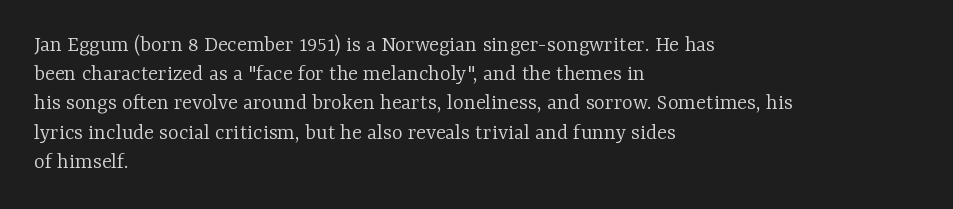
Nothing unusual about the tracking: characters are spaced as the font intends. Caption: multi-line text, flush left, ragged right. How would I describe the line gaps? Plain and ordinary. Unbolded letterforms with no extra heft.
